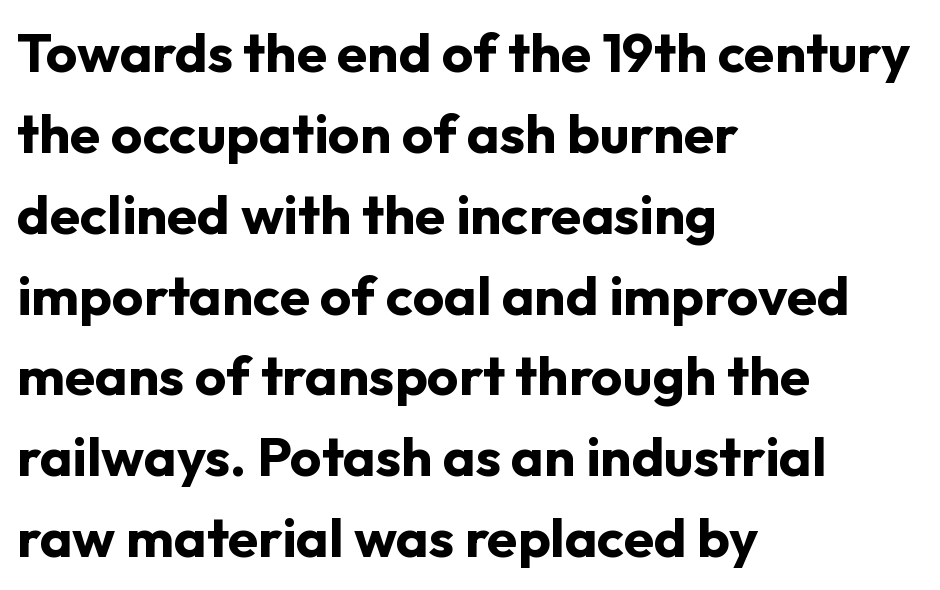
Q: Is the text bold? A: Yes.
Q: Is the text italic (slanted)? A: No, it is upright.
Q: Is the typeface a serif or a sans-serif typeface? A: Sans-serif.
Q: Is the text underlined? A: No.
Q: How is the paragraph aligned? A: Left-aligned.
Q: Is the spacing between letters normal or unusually wide? A: Normal.
Q: Is the spacing between lines tight, normal or loose? A: Normal.
Q: Width (condensed, normal, or wide)? A: Normal.
Q: Stroke contrast? A: Low.
Q: x-height? A: Medium.
Q: Monospaced? A: No.
